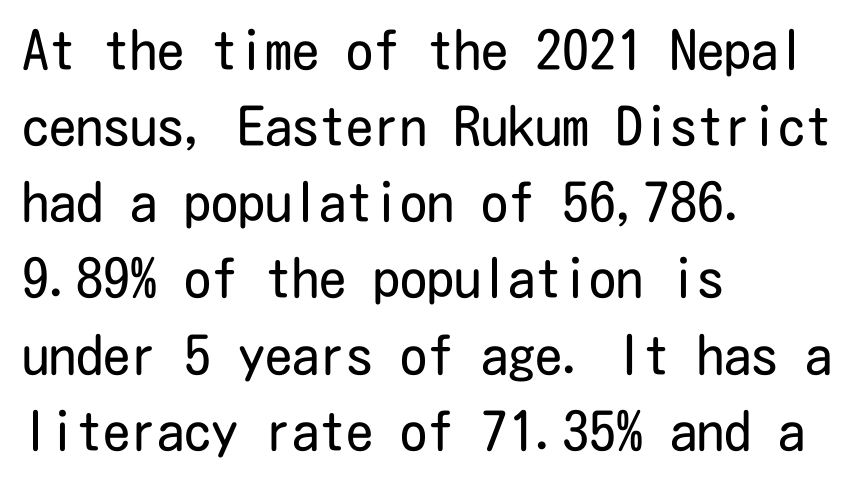
The weight would be labelled regular, book, light, or lighter still. The words here are not underlined. Quick note: interline space is typical. Each letter's strokes conclude bluntly, with no projecting serifs. Spacing between characters is what you'd get straight out of the box. You can tell it's not italic because the verticals are truly vertical.
